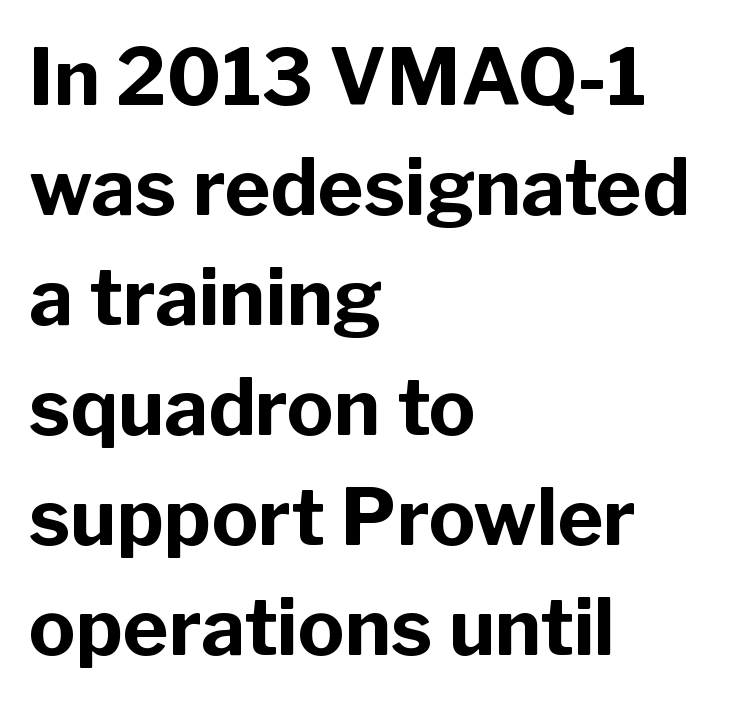
The image shows 78 px bold sans-serif type, upright; set left-aligned, normal line spacing (1.41x), normal letter spacing, not underlined; low stroke contrast and a medium x-height.
